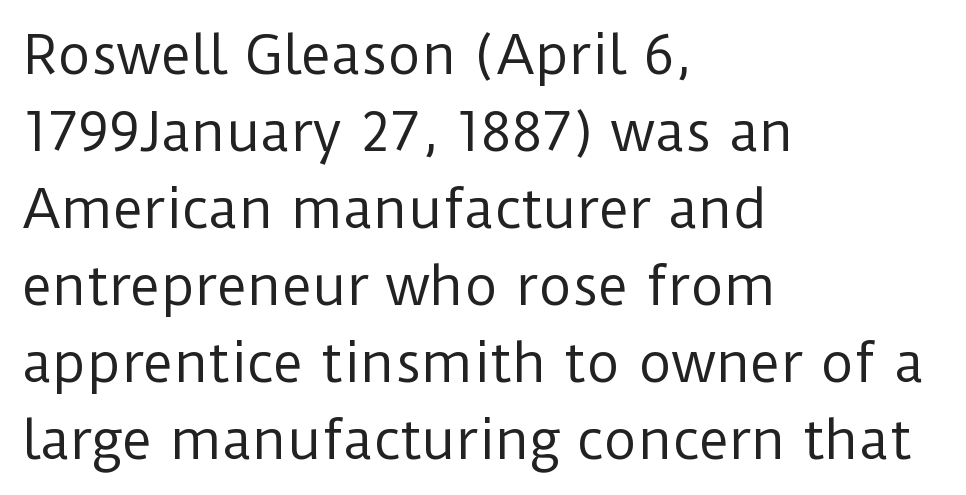
The image shows 52 px regular-weight sans-serif type, upright; set left-aligned, normal line spacing (1.48x), normal letter spacing, not underlined; low stroke contrast and a medium x-height.
